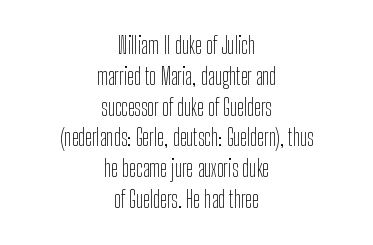
Evenly set lines give the paragraph a standard silhouette. These lines are centered, leaving both edges ragged. A roman cut, with each character standing at attention. Characters follow at the spacing the type designer built in. Nothing heavy about these letters — not bold at all.
